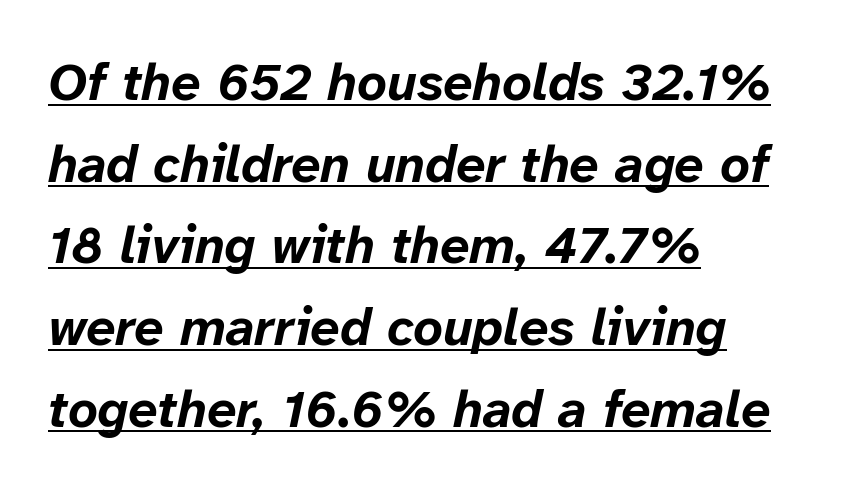
The image shows 52 px bold type, italic (leaning right); set left-aligned, normal line spacing (1.57x), normal letter spacing, underlined; low stroke contrast and a medium x-height.
